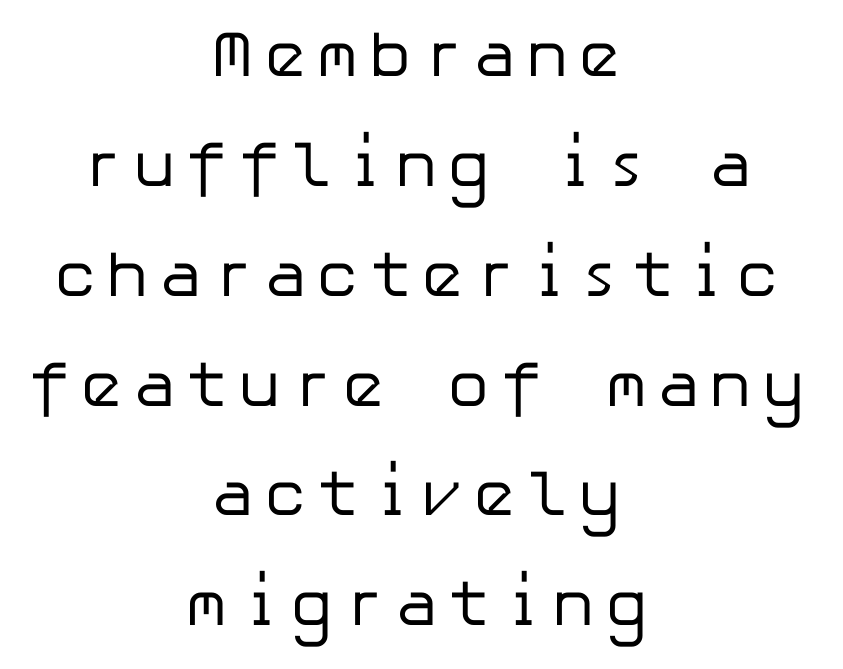
Notice how the passage keeps no hard edge, just a central spine. Just letters on the line, the space beneath them empty. Upright lettering throughout. Interline gaps are of average width in this sample. These glyphs show unthickened strokes, regular width or finer. These lines are composed in type without serifs.
